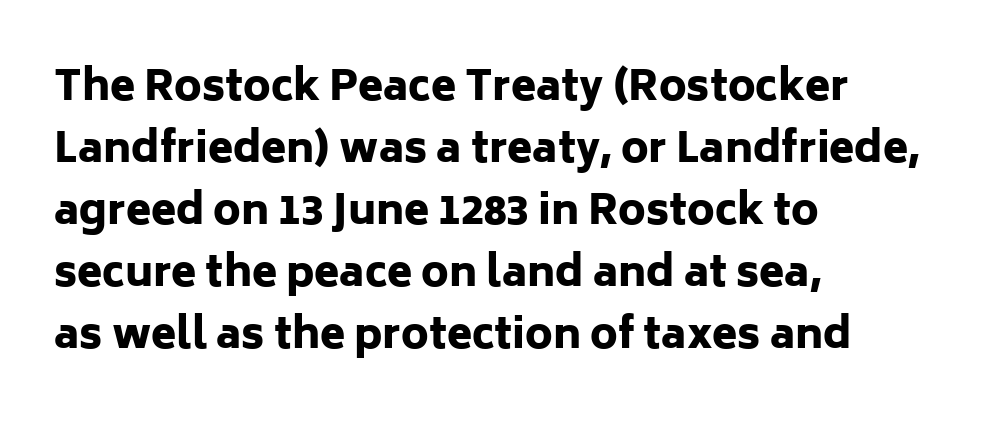
Q: Is the text bold? A: Yes.
Q: Is the text italic (slanted)? A: No, it is upright.
Q: Is the typeface a serif or a sans-serif typeface? A: Sans-serif.
Q: Is the text underlined? A: No.
Q: How is the paragraph aligned? A: Left-aligned.
Q: Is the spacing between letters normal or unusually wide? A: Normal.
Q: Is the spacing between lines tight, normal or loose? A: Normal.
Q: Width (condensed, normal, or wide)? A: Normal.
Q: Stroke contrast? A: Low.
Q: x-height? A: Medium.
Q: Monospaced? A: No.
